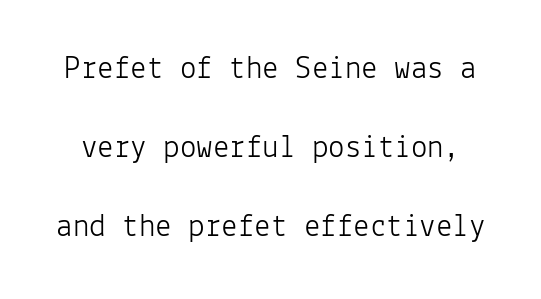
In terms of leading, this rendering errs on the spacious side. Does the lettering tilt? It doesn't — this is upright. Letter spacing: default. Heft: none added — not bold. The zone under the glyphs is completely vacant.
